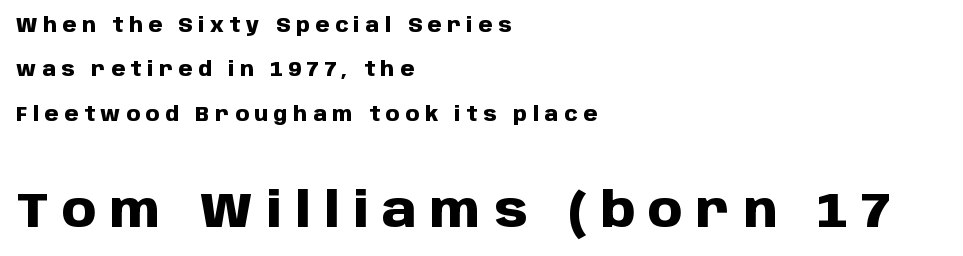
{"serif": "no", "italic": "no", "bold": "yes", "weight": "heavy", "width": "normal", "stroke_contrast": "low", "x_height": "large", "monospaced": "no", "underline": "no", "align": "left", "line_spacing": "loose", "line_spacing_ratio": 2.22, "letter_spacing": "wide", "letter_spacing_em": 0.28, "larger_block": "second", "size_ratio": 2.45, "glyph_px": 49}
